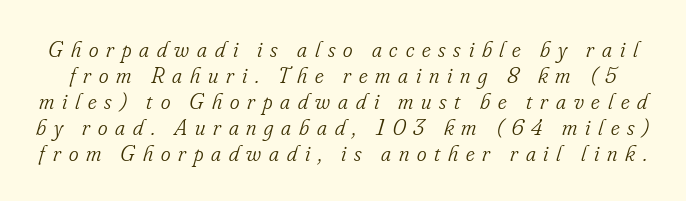
The image shows 23 px text type, italic (leaning right); set tight line spacing (1.13x), unusually wide letter spacing (+0.34 em), not underlined.
